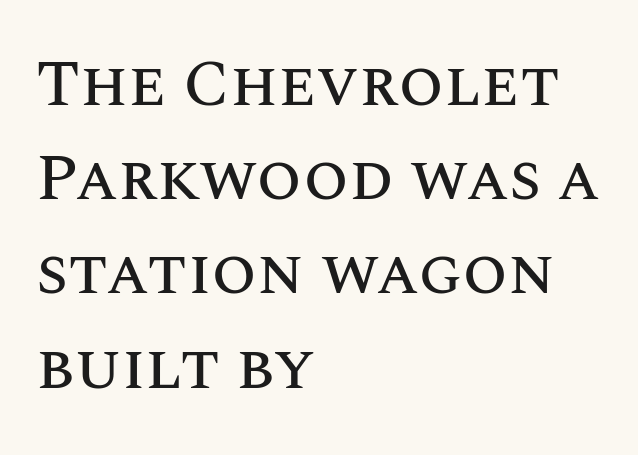
The image shows 65 px text type, upright; set left-aligned, normal line spacing (1.45x), normal letter spacing, not underlined; medium stroke contrast and a large x-height.
